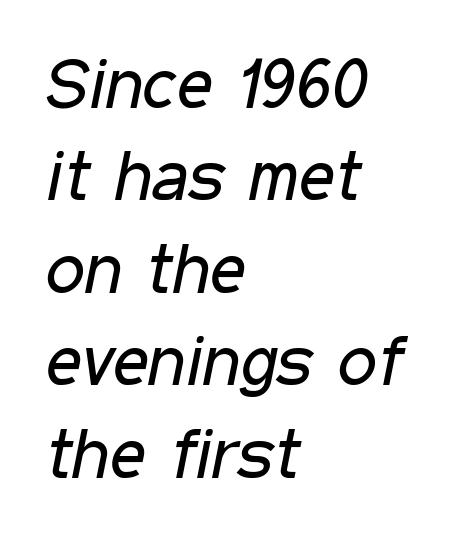
Q: Is the text bold? A: No.
Q: Is the text italic (slanted)? A: Yes, it leans right by about 11 degrees.
Q: Is the text underlined? A: No.
Q: How is the paragraph aligned? A: Left-aligned.
Q: Is the spacing between letters normal or unusually wide? A: Normal.
Q: Is the spacing between lines tight, normal or loose? A: Normal.
Q: Width (condensed, normal, or wide)? A: Condensed.
Q: Stroke contrast? A: Low.
Q: x-height? A: Medium.
Q: Monospaced? A: No.
